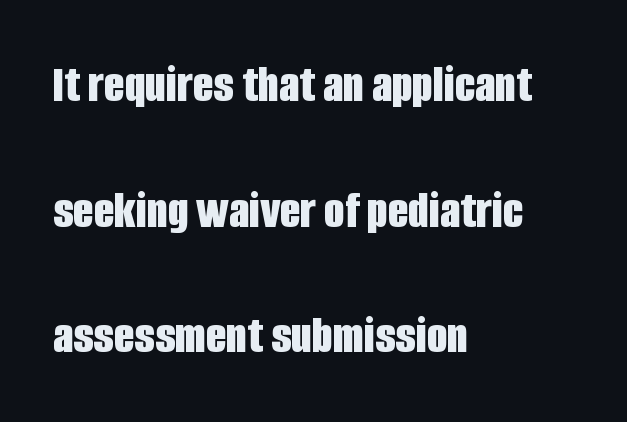
Q: Is the text bold? A: Yes.
Q: Is the text italic (slanted)? A: No, it is upright.
Q: Is the typeface a serif or a sans-serif typeface? A: Sans-serif.
Q: Is the text underlined? A: No.
Q: How is the paragraph aligned? A: Left-aligned.
Q: Is the spacing between letters normal or unusually wide? A: Normal.
Q: Is the spacing between lines tight, normal or loose? A: Loose.
Q: Width (condensed, normal, or wide)? A: Condensed.
Q: Stroke contrast? A: Low.
Q: x-height? A: Large.
Q: Monospaced? A: No.
